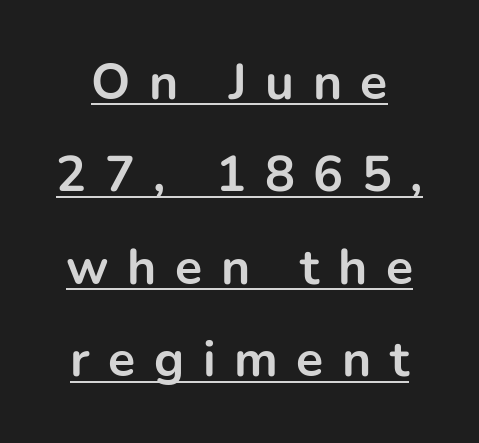
Q: Is the text bold? A: Yes.
Q: Is the text italic (slanted)? A: No, it is upright.
Q: Is the typeface a serif or a sans-serif typeface? A: Sans-serif.
Q: Is the text underlined? A: Yes.
Q: Is the spacing between letters normal or unusually wide? A: Unusually wide.
Q: Width (condensed, normal, or wide)? A: Normal.
Q: Stroke contrast? A: Low.
Q: x-height? A: Medium.
Q: Monospaced? A: No.
